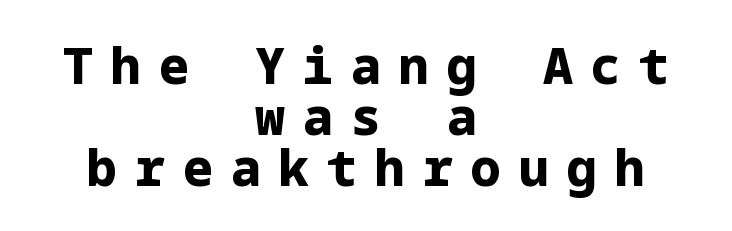
Q: Is the text bold? A: Yes.
Q: Is the text italic (slanted)? A: No, it is upright.
Q: Is the typeface a serif or a sans-serif typeface? A: Sans-serif.
Q: Is the text underlined? A: No.
Q: How is the paragraph aligned? A: Centered.
Q: Is the spacing between letters normal or unusually wide? A: Unusually wide.
Q: Is the spacing between lines tight, normal or loose? A: Tight.
Q: Width (condensed, normal, or wide)? A: Normal.
Q: Stroke contrast? A: Low.
Q: x-height? A: Medium.
